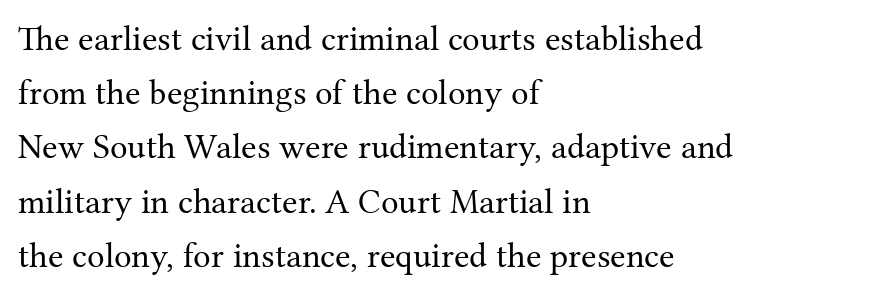
Check under the words: just untouched page. How are the letters spaced? Ordinarily, with no added tracking. If you drew a line through each stem, it would be perfectly vertical. No extra ink here — the face is not bold. Note the varied advance widths — an 'i' is clearly narrower than an 'm'.
